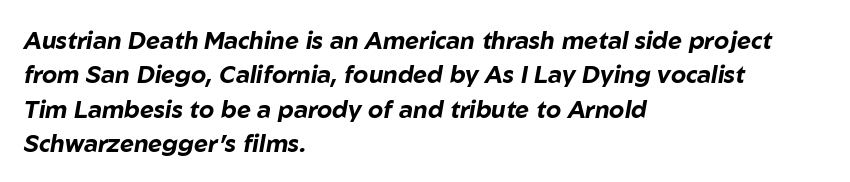
The image shows 24 px bold type, italic (leaning right); set left-aligned, normal line spacing (1.43x), normal letter spacing, not underlined.
